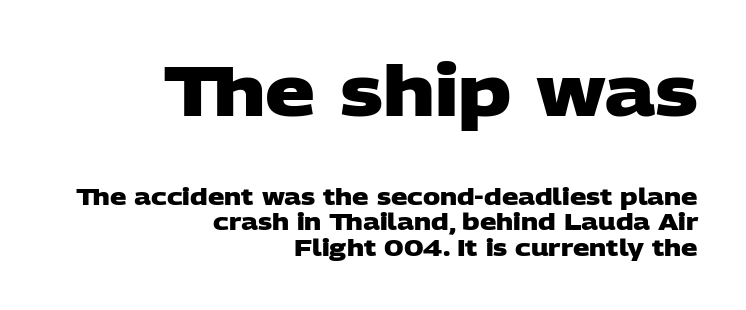
Q: Is the text bold? A: Yes.
Q: Is the typeface a serif or a sans-serif typeface? A: Sans-serif.
Q: Is the text underlined? A: No.
Q: How is the paragraph aligned? A: Right-aligned.
Q: Is the spacing between letters normal or unusually wide? A: Normal.
Q: Is the spacing between lines tight, normal or loose? A: Tight.
Q: Which block of text is set in a larger size, the first (top) or the second (bottom)? A: The first (top) one.
Q: Width (condensed, normal, or wide)? A: Wide.
Q: Stroke contrast? A: Low.
Q: x-height? A: Large.
Q: Monospaced? A: No.
